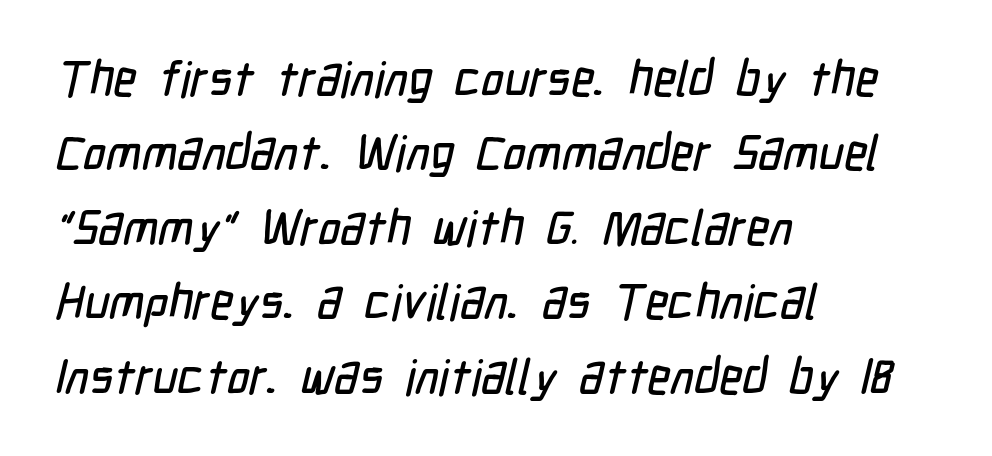
Does extra space separate the letters? No, they use regular spacing. Lines of text with bare space underneath. Grotesque or geometric, the face here clearly has no serifs. A typesetter would call this proportional, since set widths differ per character. Notice how the passage keeps a crisp vertical edge on the left only. Normally led — the rows are evenly, conventionally spaced.
